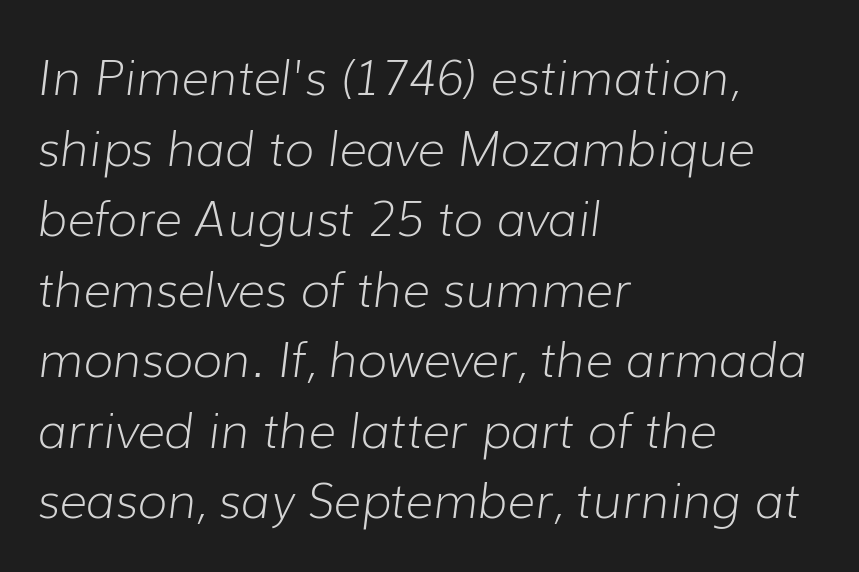
Q: Is the text bold? A: No.
Q: Is the text italic (slanted)? A: Yes, it leans right by about 7 degrees.
Q: Is the text underlined? A: No.
Q: How is the paragraph aligned? A: Left-aligned.
Q: Is the spacing between letters normal or unusually wide? A: Normal.
Q: Is the spacing between lines tight, normal or loose? A: Normal.
Q: Width (condensed, normal, or wide)? A: Normal.
Q: Stroke contrast? A: Low.
Q: x-height? A: Medium.
Q: Monospaced? A: No.
